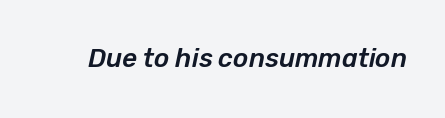
The image shows 26 px text type, italic (leaning right); set normal letter spacing, not underlined.
